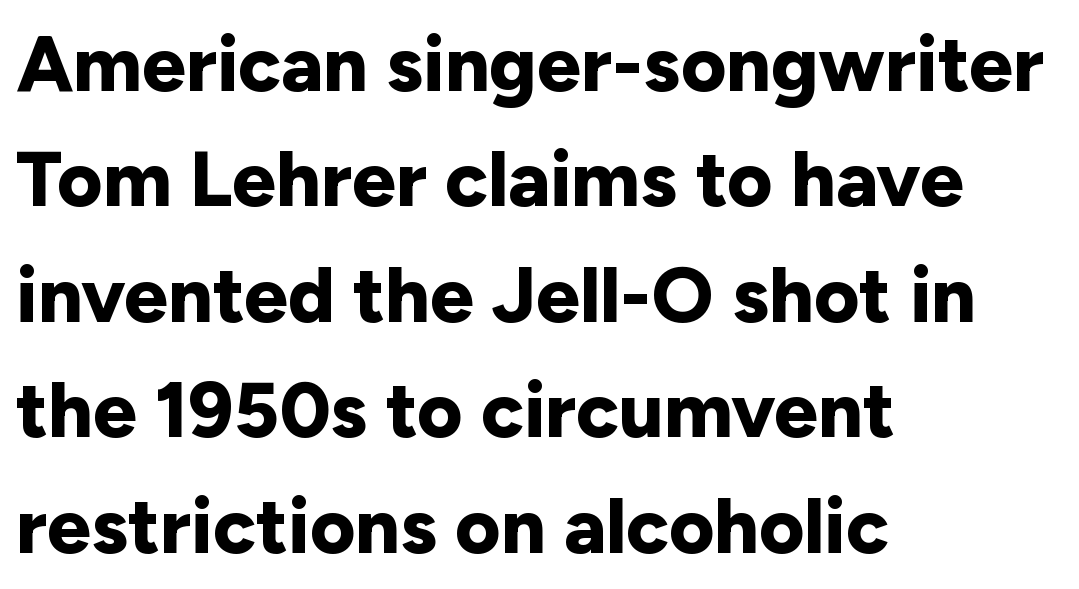
Q: Is the text bold? A: Yes.
Q: Is the text italic (slanted)? A: No, it is upright.
Q: Is the typeface a serif or a sans-serif typeface? A: Sans-serif.
Q: Is the text underlined? A: No.
Q: How is the paragraph aligned? A: Left-aligned.
Q: Is the spacing between letters normal or unusually wide? A: Normal.
Q: Is the spacing between lines tight, normal or loose? A: Normal.
Q: Width (condensed, normal, or wide)? A: Normal.
Q: Stroke contrast? A: Low.
Q: x-height? A: Medium.
Q: Monospaced? A: No.
